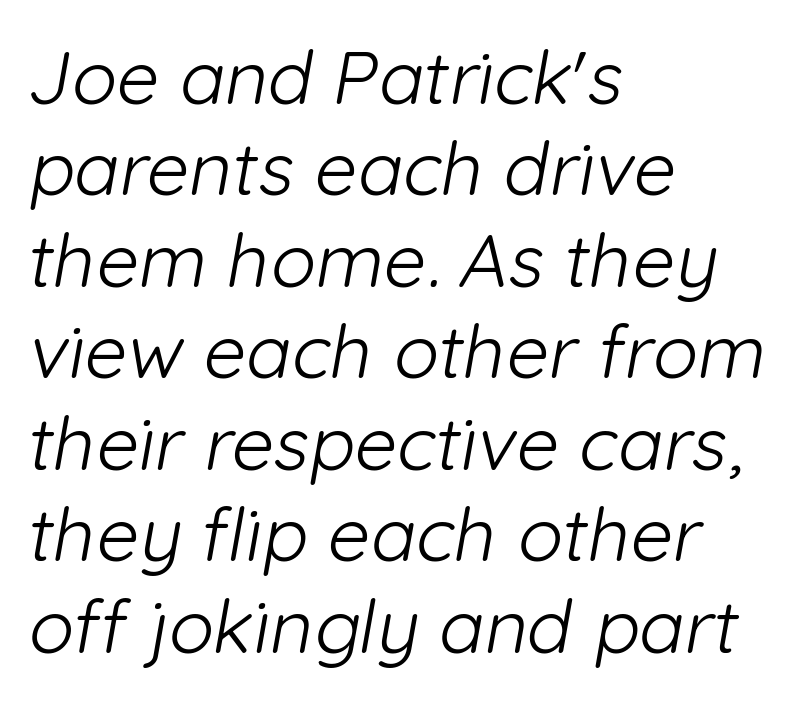
{"serif": "no", "bold": "no", "weight": "light", "width": "normal", "stroke_contrast": "low", "x_height": "medium", "monospaced": "no", "underline": "no", "align": "left", "line_spacing_ratio": 1.22, "letter_spacing": "normal", "letter_spacing_em": 0.0, "glyph_px": 75}
